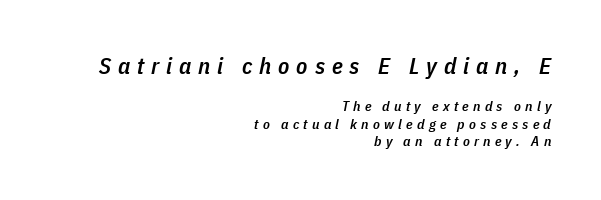
Q: Is the text bold? A: Semi-bold.
Q: Is the text italic (slanted)? A: Yes, it leans right by about 11 degrees.
Q: Is the text underlined? A: No.
Q: How is the paragraph aligned? A: Right-aligned.
Q: Is the spacing between letters normal or unusually wide? A: Unusually wide.
Q: Which block of text is set in a larger size, the first (top) or the second (bottom)? A: The first (top) one.
